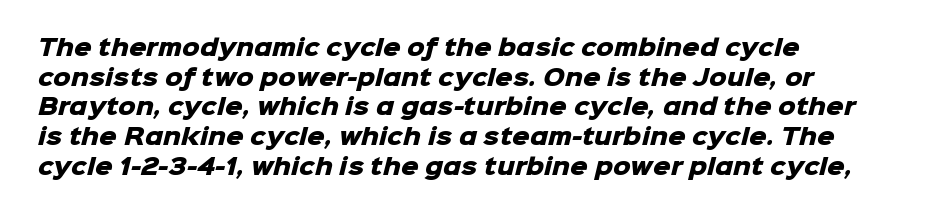
The image shows 22 px bold type; set left-aligned, normal line spacing (1.35x), normal letter spacing, not underlined.
